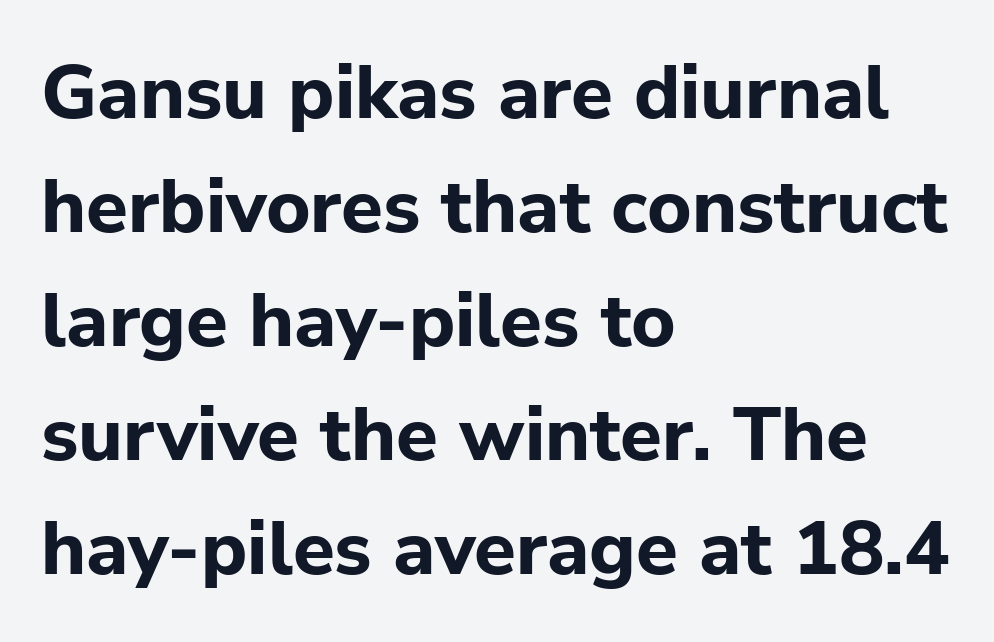
Is this a fixed-width face? No — the glyphs have proportional, varying widths. No extra tracking has been applied to these lines. Pretty heavy lettering here — definitely bold. Interline gaps are of average width in this sample. A clean baseline with only descenders dipping below it.
